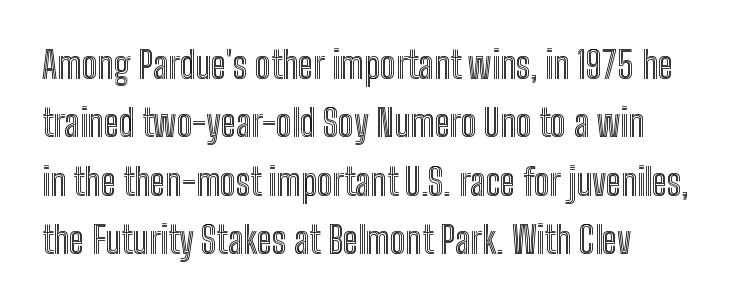
The face used here is proportionally spaced, like ordinary book or web type. Glyph-to-glyph distance matches everyday printed text. Notice how the passage keeps a crisp vertical edge on the left only. The glyphs are unaccompanied by any horizontal stroke below them.
